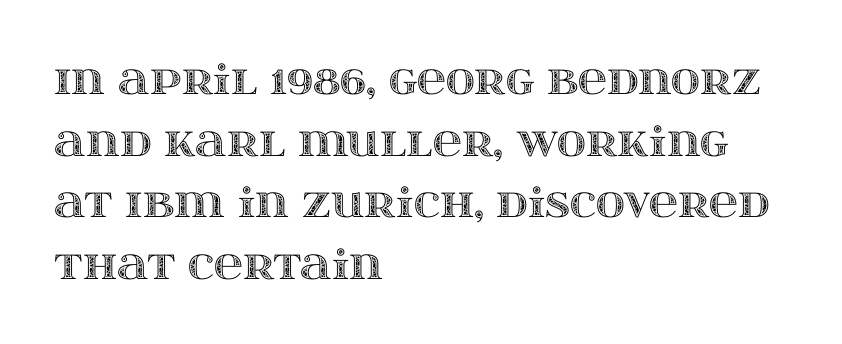
{"italic": "no", "width": "wide", "x_height": "large", "monospaced": "no", "underline": "no", "align": "left", "line_spacing": "normal", "line_spacing_ratio": 1.54, "letter_spacing": "normal", "letter_spacing_em": 0.0, "glyph_px": 40}
